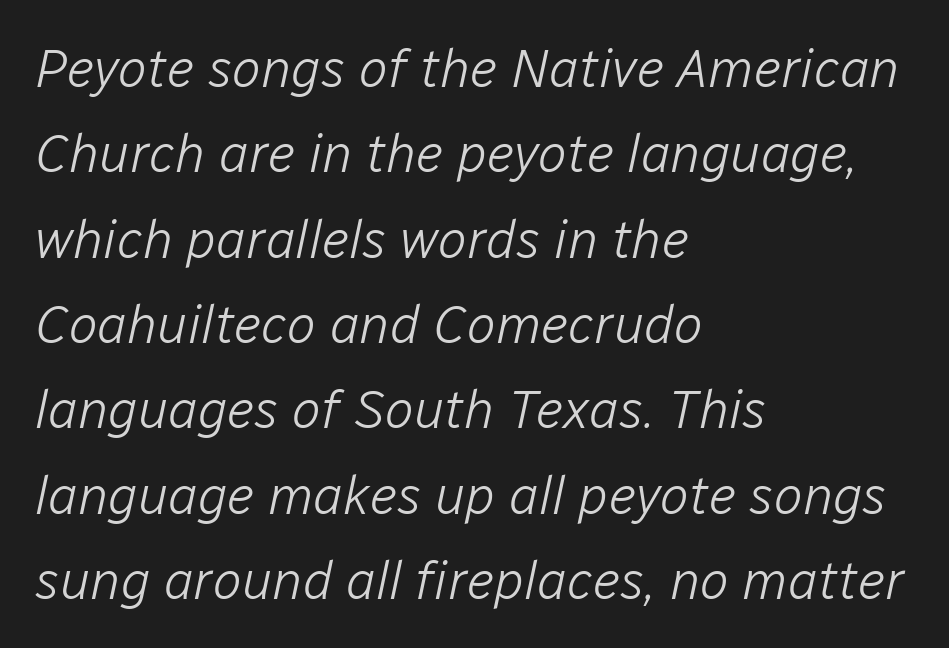
Q: Is the text bold? A: No.
Q: Is the text italic (slanted)? A: Yes, it leans right by about 12 degrees.
Q: Is the text underlined? A: No.
Q: How is the paragraph aligned? A: Left-aligned.
Q: Is the spacing between letters normal or unusually wide? A: Normal.
Q: Is the spacing between lines tight, normal or loose? A: Normal.
Q: Width (condensed, normal, or wide)? A: Normal.
Q: Stroke contrast? A: Low.
Q: x-height? A: Medium.
Q: Monospaced? A: No.
